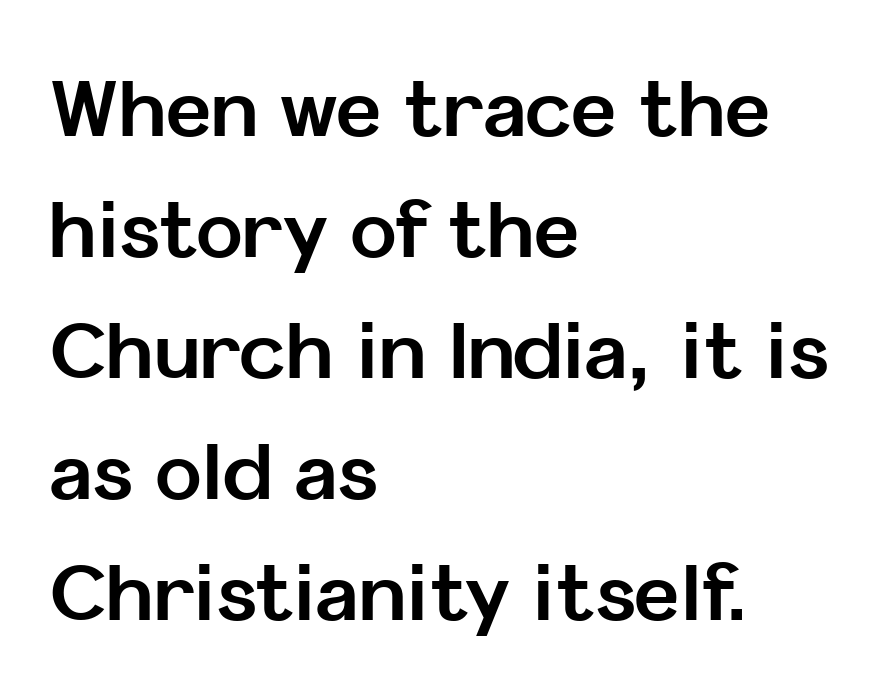
Q: Is the text bold? A: Yes.
Q: Is the text italic (slanted)? A: No, it is upright.
Q: Is the typeface a serif or a sans-serif typeface? A: Sans-serif.
Q: Is the text underlined? A: No.
Q: How is the paragraph aligned? A: Left-aligned.
Q: Is the spacing between letters normal or unusually wide? A: Normal.
Q: Is the spacing between lines tight, normal or loose? A: Normal.
Q: Width (condensed, normal, or wide)? A: Normal.
Q: Stroke contrast? A: Low.
Q: x-height? A: Medium.
Q: Monospaced? A: No.
